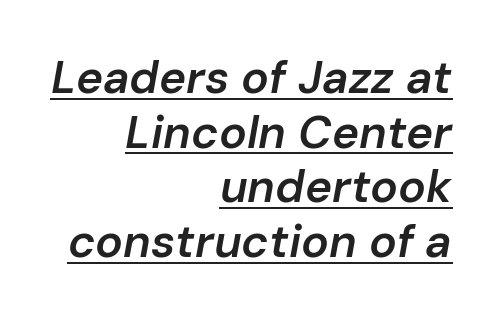
The image shows 46 px semibold type, italic (leaning right); set right-aligned, line spacing 1.19x, normal letter spacing, underlined; low stroke contrast and a medium x-height.
